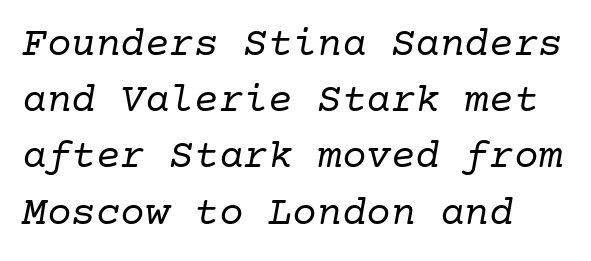
{"serif": "yes", "italic": "yes", "lean": "right", "slant_degrees": 10, "bold": "no", "weight": "regular", "width": "normal", "stroke_contrast": "low", "x_height": "medium", "underline": "no", "align": "left", "line_spacing": "normal", "line_spacing_ratio": 1.37, "letter_spacing": "normal", "letter_spacing_em": 0.0, "glyph_px": 41}
